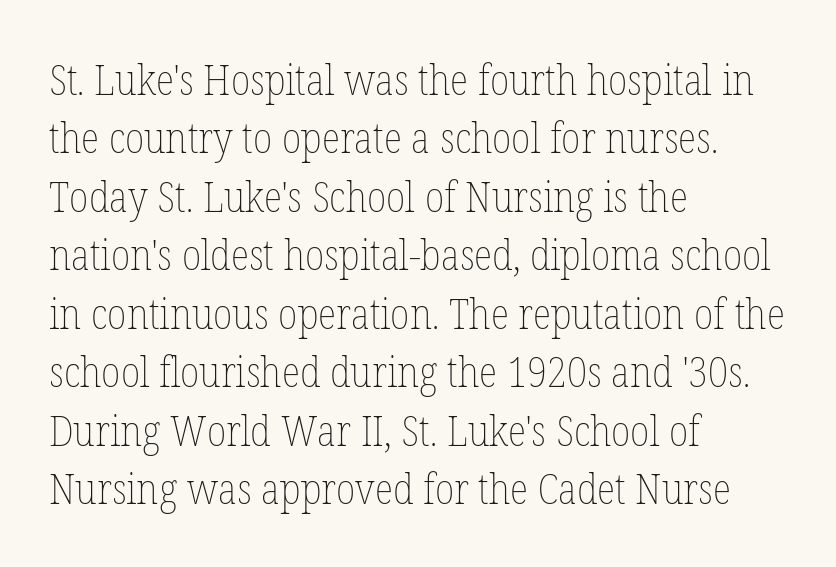
Leading: standard. No chunkiness to these letters — they're not bold. Rendered with straight, roman letterforms. Honestly, there is no underline to notice here at all.
